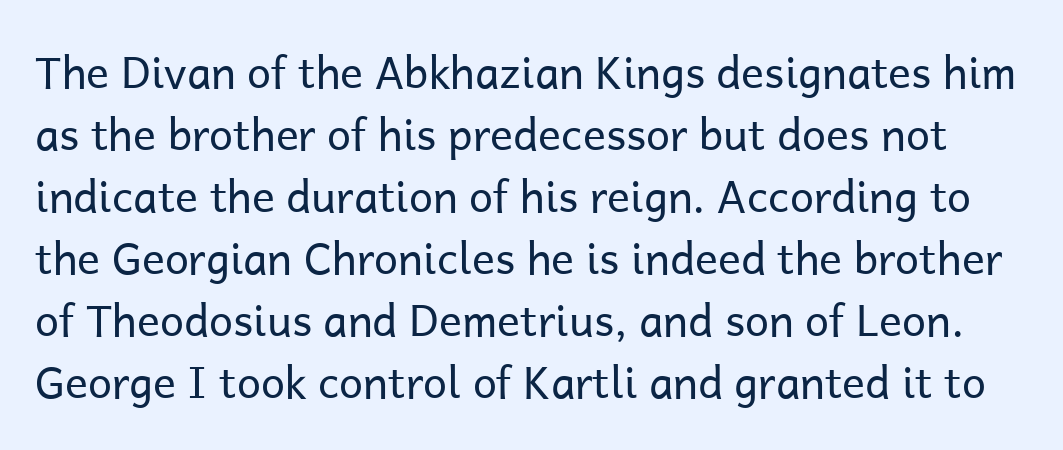
The image shows 43 px regular-weight sans-serif type, upright; set normal line spacing (1.44x), normal letter spacing, not underlined; low stroke contrast and a medium x-height.
